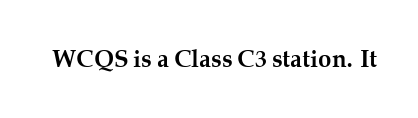
The image shows 24 px bold type, upright; set normal letter spacing, not underlined.
